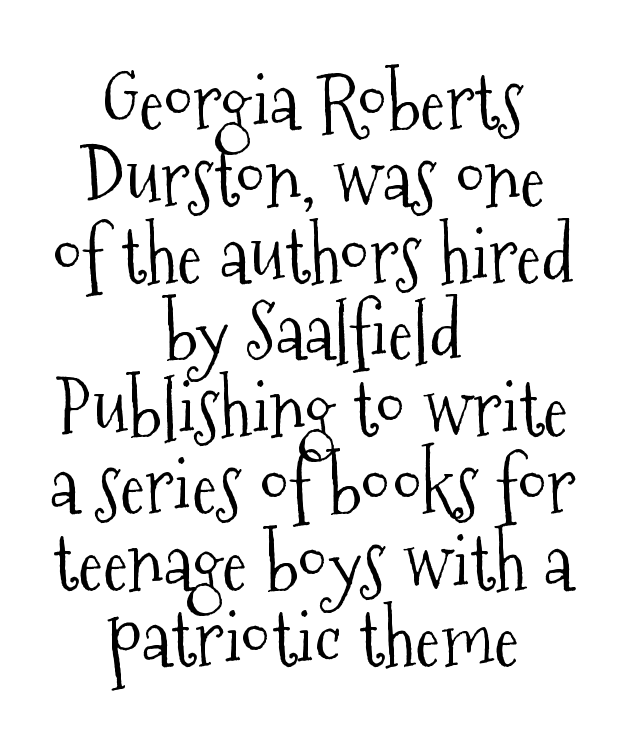
Q: Is the text bold? A: No.
Q: Is the text italic (slanted)? A: No, it is upright.
Q: Is the typeface a serif or a sans-serif typeface? A: Serif.
Q: Is the text underlined? A: No.
Q: How is the paragraph aligned? A: Centered.
Q: Is the spacing between letters normal or unusually wide? A: Normal.
Q: Is the spacing between lines tight, normal or loose? A: Tight.
Q: Width (condensed, normal, or wide)? A: Condensed.
Q: Stroke contrast? A: Medium.
Q: x-height? A: Medium.
Q: Monospaced? A: No.
